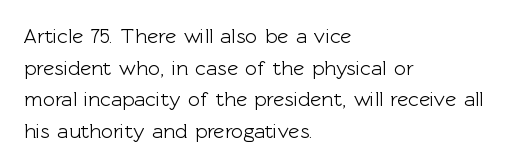
Has an underline been added? It has not. Do the letters lean? They stand straight. Notice how descenders clear the ascenders below comfortably — that's standard leading. The line texture is even and compact thanks to regular tracking.
